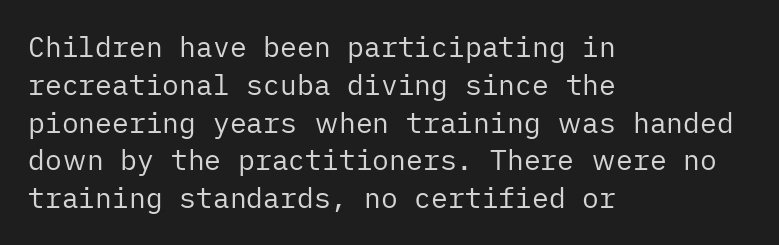
The image shows 28 px regular-weight sans-serif type, upright; set left-aligned, normal line spacing (1.35x), normal letter spacing, not underlined; low stroke contrast and a medium x-height.
